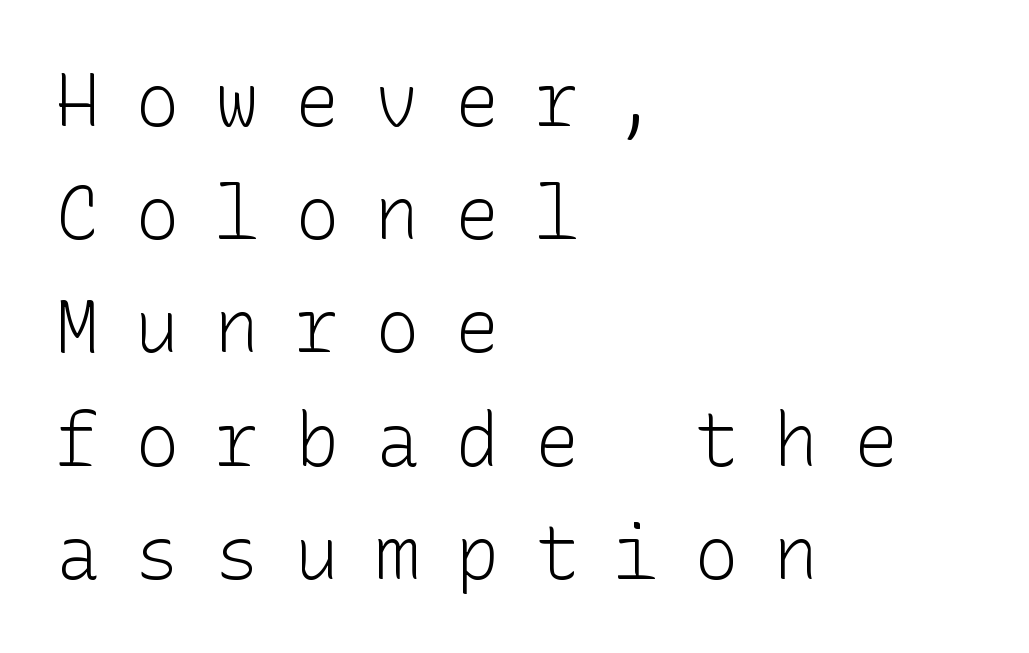
Glyph-to-glyph distance is far greater than everyday printed text. The designer left line spacing at the default. The type sits square on the baseline with zero lean. Every row of glyphs begins at an identical x-position on the left. Each letter's strokes conclude bluntly, with no projecting serifs. These glyphs show unthickened strokes, regular width or finer.
